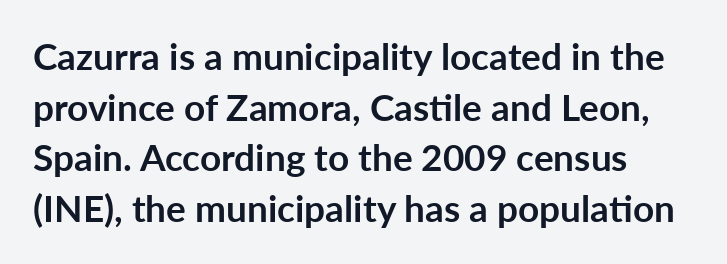
Designer's note — italics off, roman on. The strip under each line holds only bare page. Examine the stroke ends and you'll find no serifs. The paragraph has a hard left edge and a soft right edge. If you measured baseline to baseline, you'd find a middling distance.
